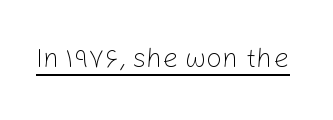
Q: Is the text bold? A: No.
Q: Is the text italic (slanted)? A: No, it is upright.
Q: Is the typeface a serif or a sans-serif typeface? A: Sans-serif.
Q: Is the text underlined? A: Yes.
Q: Is the spacing between letters normal or unusually wide? A: Normal.
Q: Width (condensed, normal, or wide)? A: Normal.
Q: Stroke contrast? A: Low.
Q: x-height? A: Medium.
Q: Monospaced? A: No.
